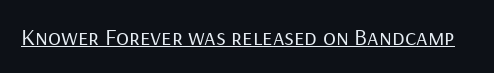
Underlined type. When letters stand straight like this, we call the style roman or upright. The line texture is even and compact thanks to regular tracking. The strokes carry an ordinary text weight at most.
